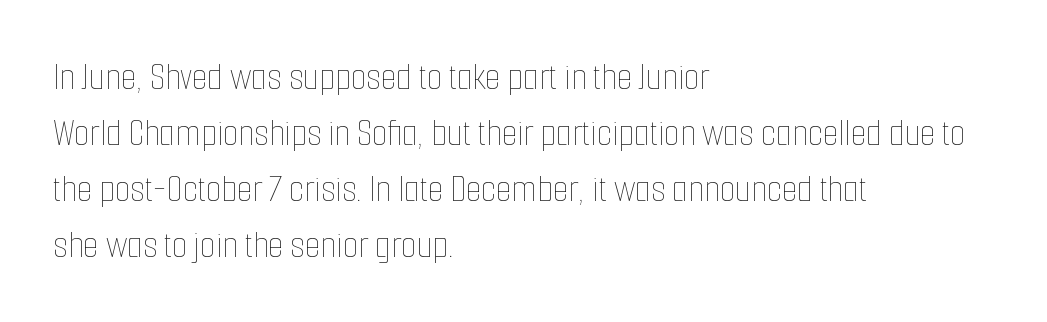
{"italic": "no", "bold": "no", "weight": "thin", "width": "condensed", "stroke_contrast": "low", "x_height": "medium", "monospaced": "no", "underline": "no", "align": "left", "line_spacing": "normal", "line_spacing_ratio": 1.4, "letter_spacing": "normal", "letter_spacing_em": 0.0, "glyph_px": 40}
